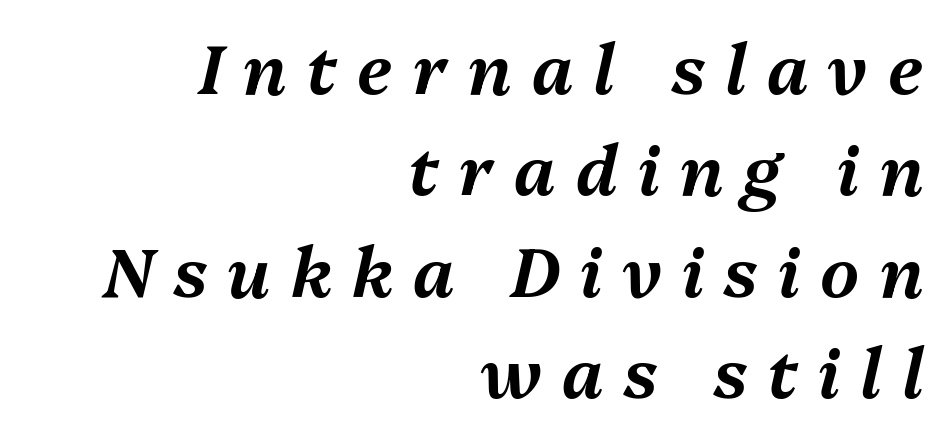
The image shows 68 px text type, italic (leaning right); set right-aligned, normal line spacing (1.49x), unusually wide letter spacing (+0.3 em), not underlined; medium stroke contrast and a medium x-height.
